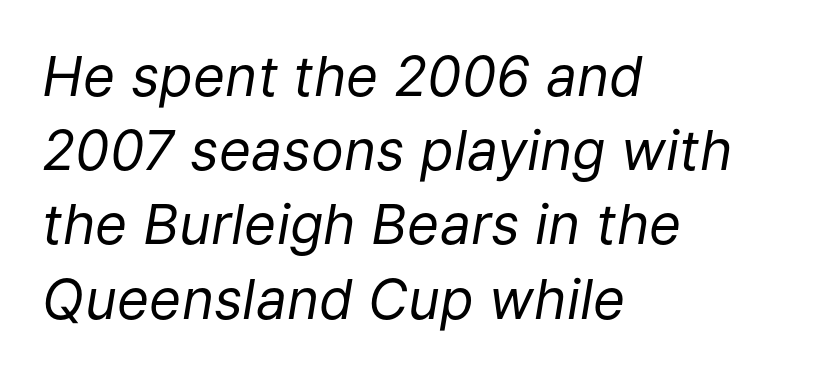
The image shows 55 px regular-weight type, italic (leaning right); set left-aligned, normal line spacing (1.35x), normal letter spacing, not underlined; low stroke contrast and a medium x-height.
